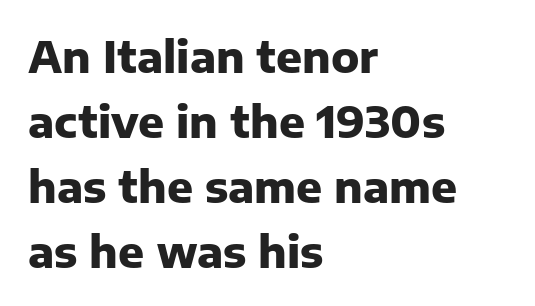
Honestly, the row spacing looks completely unremarkable. Layout note: lines flush left. A roman cut, with each character standing at attention. Compared with an ordinary text face, these strokes are far heavier — a full bold. In terms of letterspacing, this is plain default setting. Do the characters align in a grid? No, the font is proportional.
